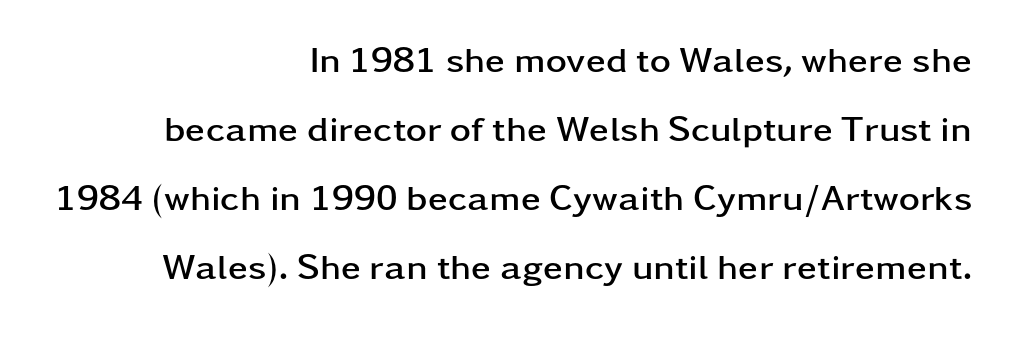
{"serif": "no", "italic": "no", "bold": "yes", "weight": "semibold", "width": "wide", "stroke_contrast": "low", "x_height": "medium", "monospaced": "no", "underline": "no", "align": "right", "line_spacing": "loose", "line_spacing_ratio": 1.92, "letter_spacing": "normal", "letter_spacing_em": 0.0, "glyph_px": 36}
